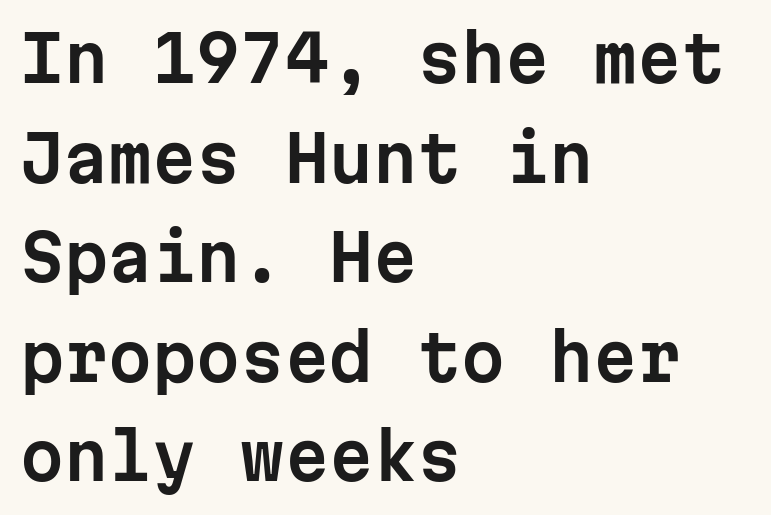
{"serif": "no", "italic": "no", "width": "normal", "stroke_contrast": "low", "x_height": "medium", "monospaced": "yes", "underline": "no", "align": "left", "line_spacing": "normal", "line_spacing_ratio": 1.58, "letter_spacing": "normal", "letter_spacing_em": 0.0, "glyph_px": 63}
